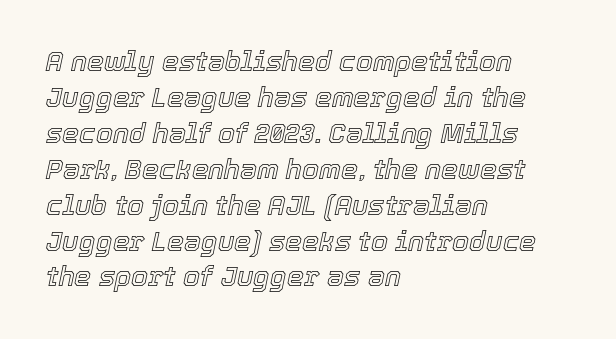
The rendering applies a slant to the glyphs. Descender tails drop into unmarked territory. Compared with a centered layout, this one pins lines to the left instead. Summary of vertical rhythm: regular, with standard interline spacing. There is no visible air inserted between adjacent glyphs.
